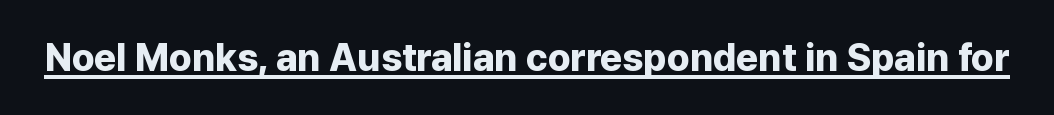
{"serif": "no", "italic": "no", "bold": "yes", "weight": "bold", "width": "normal", "stroke_contrast": "low", "x_height": "medium", "monospaced": "no", "underline": "yes", "letter_spacing": "normal", "letter_spacing_em": 0.0, "glyph_px": 38}
